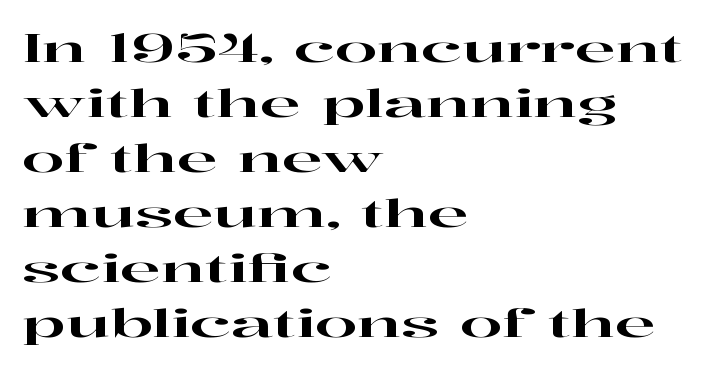
Q: Is the text italic (slanted)? A: No, it is upright.
Q: Is the typeface a serif or a sans-serif typeface? A: Serif.
Q: Is the text underlined? A: No.
Q: How is the paragraph aligned? A: Left-aligned.
Q: Is the spacing between letters normal or unusually wide? A: Normal.
Q: Is the spacing between lines tight, normal or loose? A: Normal.
Q: Width (condensed, normal, or wide)? A: Wide.
Q: Stroke contrast? A: High.
Q: x-height? A: Medium.
Q: Monospaced? A: No.
